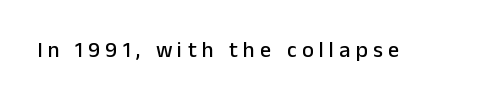
The gaps between neighbouring characters are conspicuously large. The baseline area is clear. Does the lettering tilt? It doesn't — this is upright.
